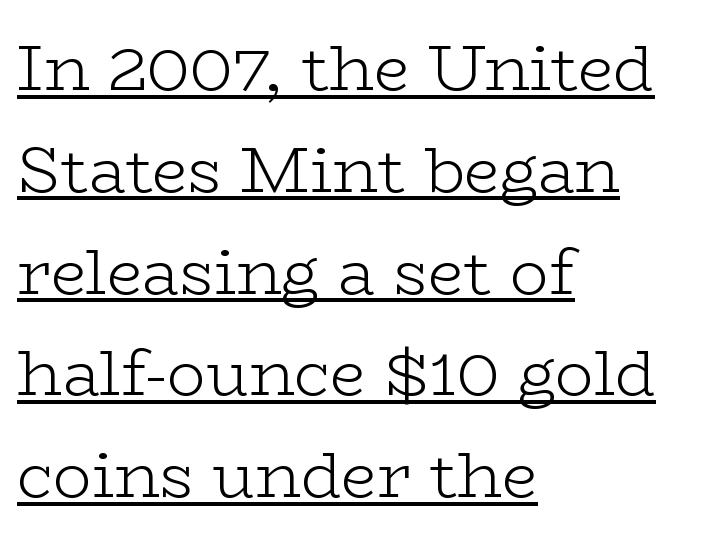
{"serif": "yes", "italic": "no", "bold": "no", "weight": "light", "width": "wide", "stroke_contrast": "low", "x_height": "medium", "monospaced": "no", "underline": "yes", "align": "left", "line_spacing": "normal", "line_spacing_ratio": 1.59, "letter_spacing": "normal", "letter_spacing_em": 0.0, "glyph_px": 64}
